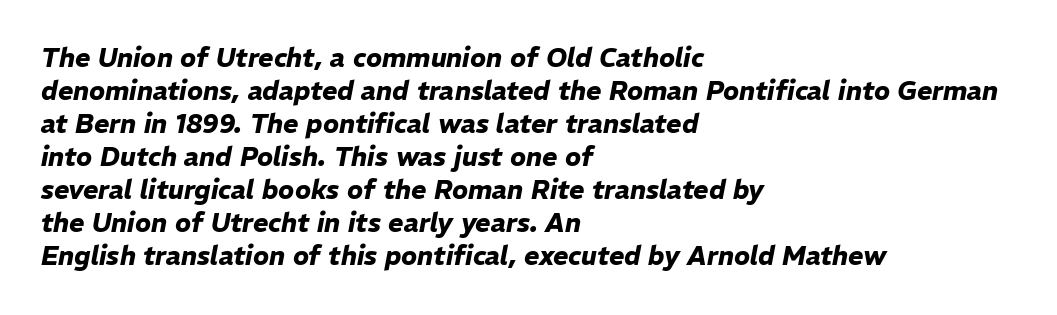
The image shows 26 px bold type, italic (leaning right); set left-aligned, normal line spacing (1.27x), normal letter spacing, not underlined.
